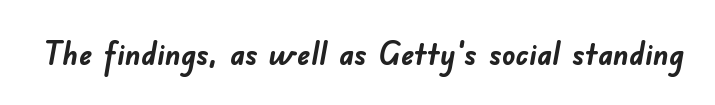
The image shows 33 px semibold sans-serif type; set normal letter spacing, not underlined; low stroke contrast and a small x-height.
